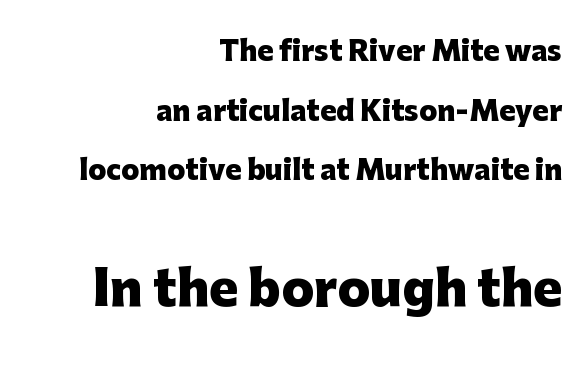
Spacing verdict: proportional, widths tailored to each character. Compare the two chunks: the lower has the greater cap height. One glance says open: line gaps are wider than usual. This rendering employs a face without finishing strokes, i.e., a sans-serif. Italic: no, the glyphs are upright roman. Has an underline been added? It has not.
